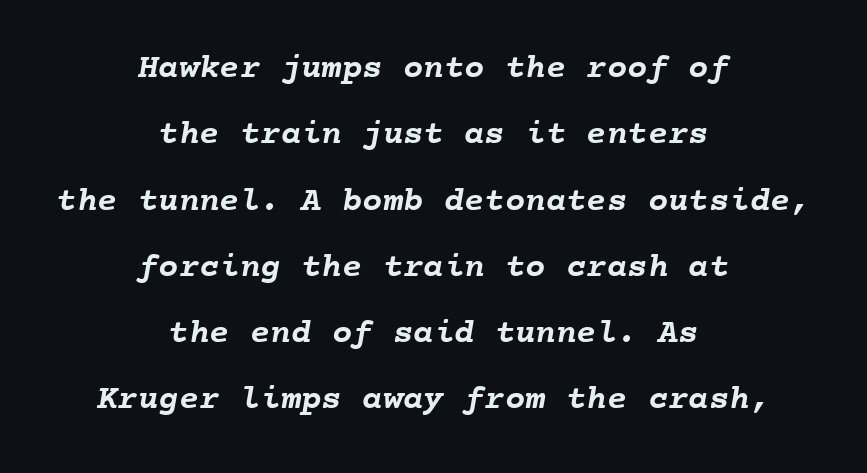
Each letter, wide or thin by design, is forced into the same width here. Observe the ordinary spacing: letters are neighbours, not strangers. These lines stand farther apart than default settings would place them. Heavy, bold letterforms. Honestly, there is no underline to notice here at all.
